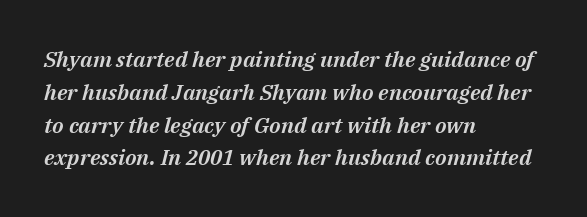
An italicized treatment has been applied to the whole sample. One-word summary of the alignment: left. Any mark beneath the type? The region is blank. The vertical gap from one line to the next is medium.
